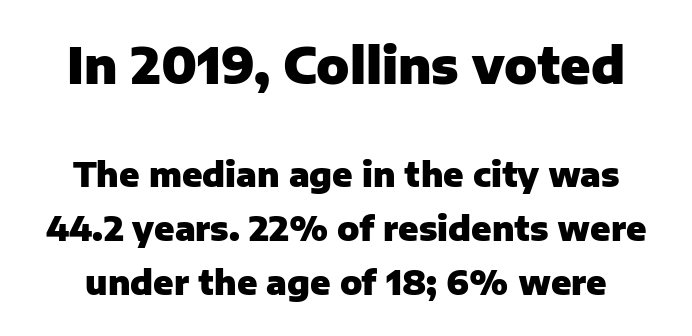
The image shows 49 px heavy sans-serif type, upright; set normal line spacing (1.64x), normal letter spacing, not underlined; the first (top) block is 1.48x larger; low stroke contrast and a medium x-height.
